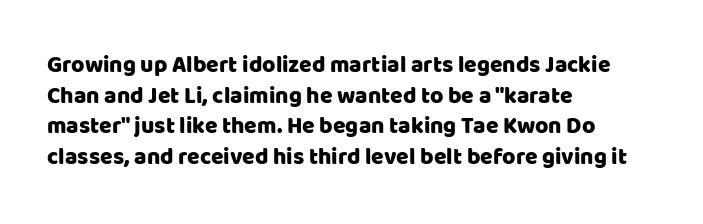
A typesetter would call this leading conventional body-copy spacing. No italicization has been applied; the sample stays upright. Tracking value appears to be zero — textbook default spacing. Short and long lines alike share a common starting point at left. Decoration check: the copy has no underline.
